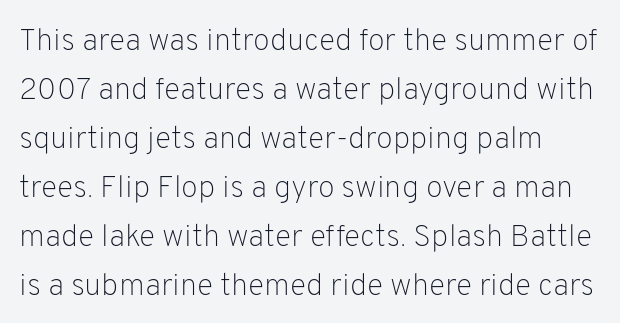
Rows of type keep a routine distance in the vertical direction. Nothing heavy about these letters — not bold at all. A typesetter would call this proportional, since set widths differ per character. Descenders are the only things crossing below the line.
